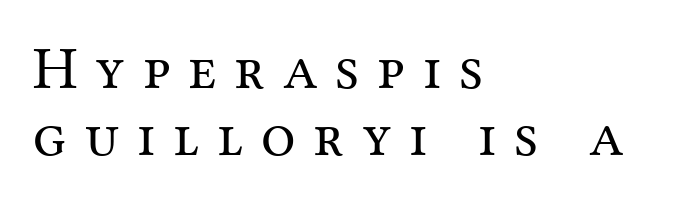
{"serif": "yes", "italic": "no", "bold": "no", "weight": "regular", "width": "normal", "stroke_contrast": "medium", "x_height": "medium", "monospaced": "no", "underline": "no", "align": "left", "line_spacing": "tight", "line_spacing_ratio": 1.1, "letter_spacing": "wide", "letter_spacing_em": 0.29, "glyph_px": 61}
